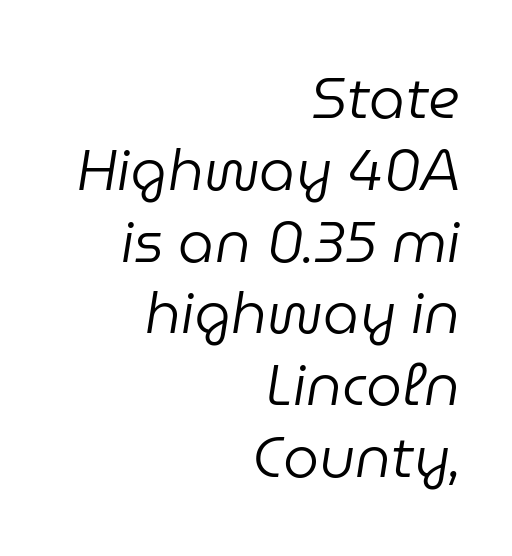
Nothing unusual about the tracking: characters are spaced as the font intends. No chunkiness to these letters — they're not bold. Reading down the block, your eye finds every line finishing at a fixed right position. Whoever set this chose a conventional vertical rhythm. These lines are rendered in a variable-pitch font.
